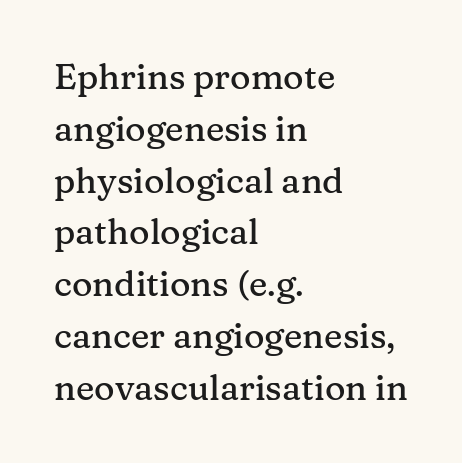
Each letter keeps its own natural width here, so spacing adapts to shape. Descenders are the only things crossing below the line. The line-height multiplier appears to be the usual default. It's the straight-up-and-down kind of type. The rendering shows small feet on the letterforms — a serif design. This sample is left-justified, so line endings fall wherever the words run out.
